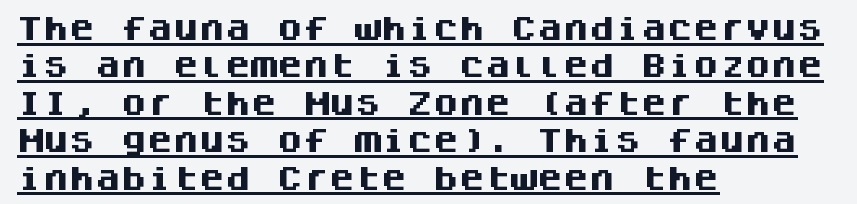
The passage shown is emphatically bold. What decoration does the sample have? An underline. Short and long lines alike share a common starting point at left. Ordinary non-slanted type is in use. Notice how descenders clear the ascenders below comfortably — that's standard leading. Between one letter and the next there's only the usual sliver of space.
